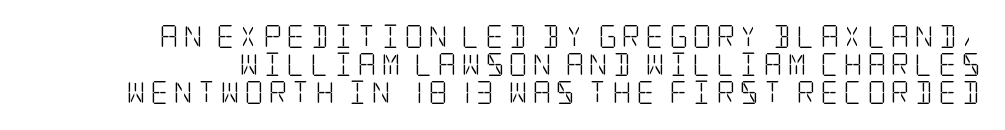
Q: Is the text bold? A: No.
Q: Is the text italic (slanted)? A: No, it is upright.
Q: Is the text underlined? A: No.
Q: Is the spacing between letters normal or unusually wide? A: Unusually wide.
